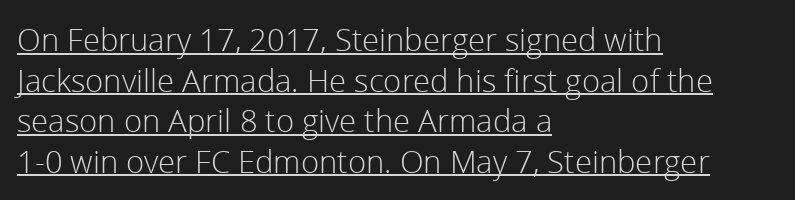
Short note: letters normally spaced. Is this a fixed-width face? No — the glyphs have proportional, varying widths. The letters carry no serifs — their stems end cleanly without finishing strokes. Counters stay open thanks to moderate or lighter strokes. Quick note: interline space is typical. Underlining? Definitely there.
